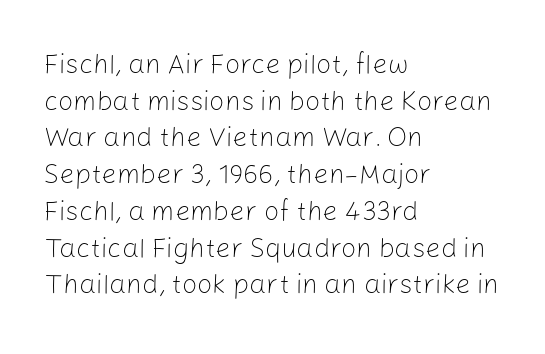
Reading down the block, your eye returns to a fixed left position each line. Do the letters lean? They stand straight. The strip under each line holds only bare page. Bold? No — there's no thickening of the strokes. Line spacing here is normal. Glyph-to-glyph distance matches everyday printed text.
